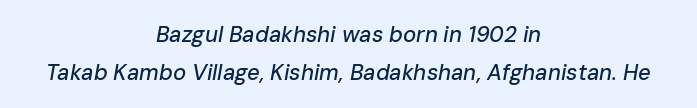
{"italic": "yes", "lean": "right", "slant_degrees": 10, "underline": "no", "align": "center", "line_spacing_ratio": 1.74, "letter_spacing": "normal", "letter_spacing_em": 0.0, "glyph_px": 22}
